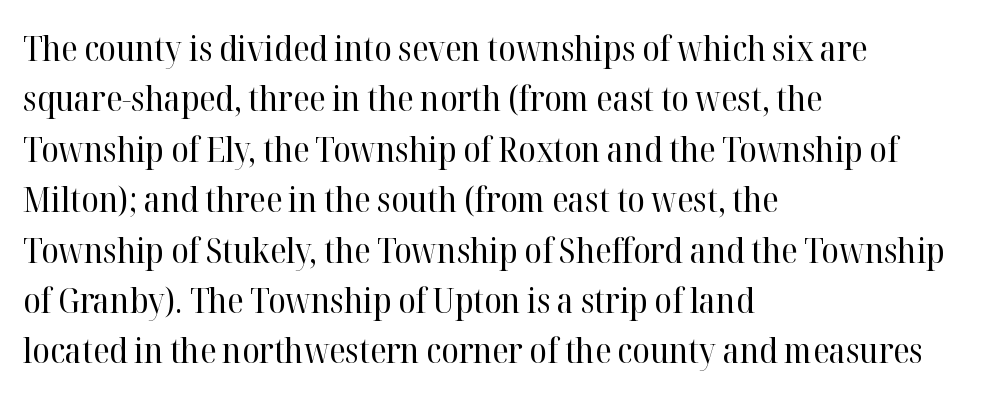
The image shows 35 px regular-weight serif type, upright; set left-aligned, normal line spacing (1.44x), normal letter spacing, not underlined; high stroke contrast and a medium x-height.
